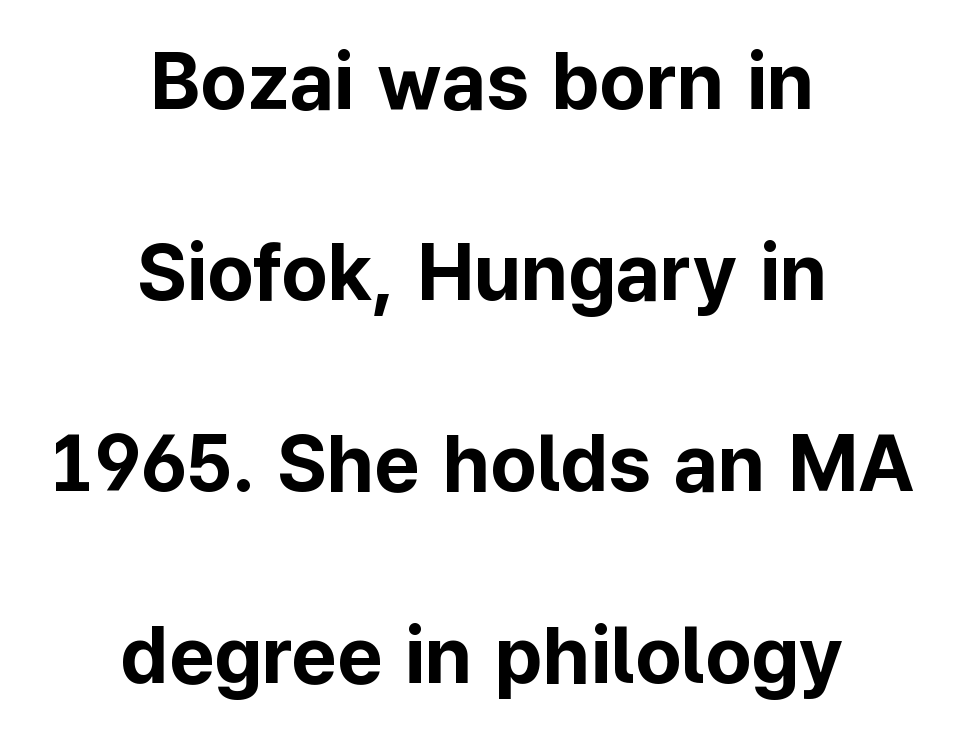
{"serif": "no", "italic": "no", "bold": "yes", "weight": "bold", "width": "normal", "stroke_contrast": "low", "x_height": "medium", "monospaced": "no", "underline": "no", "align": "center", "line_spacing": "loose", "line_spacing_ratio": 2.42, "letter_spacing": "normal", "letter_spacing_em": 0.0, "glyph_px": 79}
